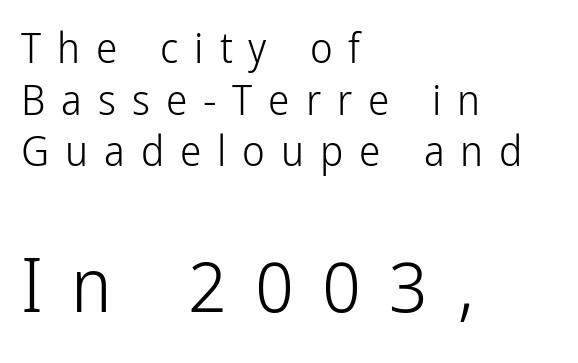
Are there feet on the stems? There aren't — it's a sans. The face used here is proportionally spaced, like ordinary book or web type. This rendering features lettering with no underline. Reading top to bottom, the characters get bigger at the block break.
